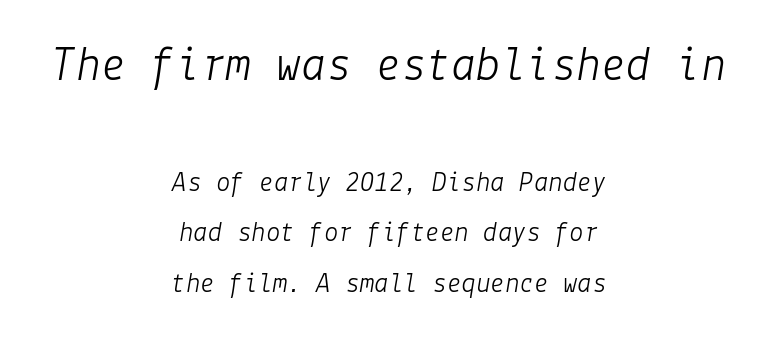
{"italic": "yes", "lean": "right", "slant_degrees": 9, "bold": "no", "weight": "light", "width": "normal", "stroke_contrast": "low", "x_height": "medium", "underline": "no", "align": "center", "line_spacing_ratio": 1.74, "letter_spacing": "normal", "letter_spacing_em": 0.0, "larger_block": "first", "size_ratio": 1.72, "glyph_px": 50}
